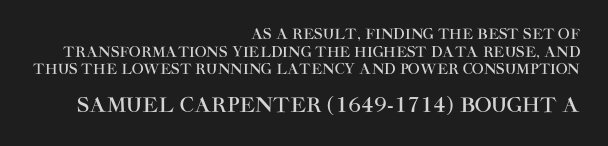
The image shows 20 px text type, upright; set right-aligned, normal line spacing (1.26x), normal letter spacing, not underlined; the second (bottom) block is 1.43x larger.
